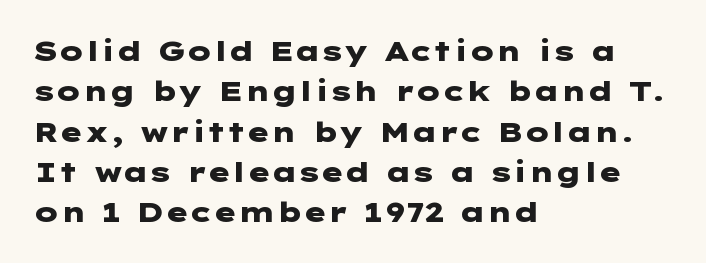
A full-strength bold gives these letters their thick strokes. Students, observe: this is what conventionally led text looks like. The font's upright variant was chosen for this text. Teacher's note: observe the even left margin — that is flush-left alignment.
